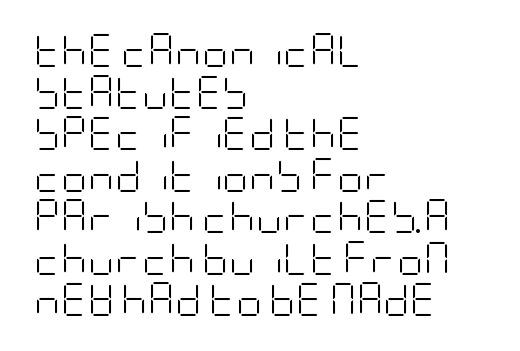
{"serif": "no", "italic": "no", "bold": "no", "weight": "light", "width": "condensed", "stroke_contrast": "low", "x_height": "large", "underline": "no", "align": "left", "line_spacing": "normal", "line_spacing_ratio": 1.26, "letter_spacing": "normal", "letter_spacing_em": 0.0, "glyph_px": 33}
